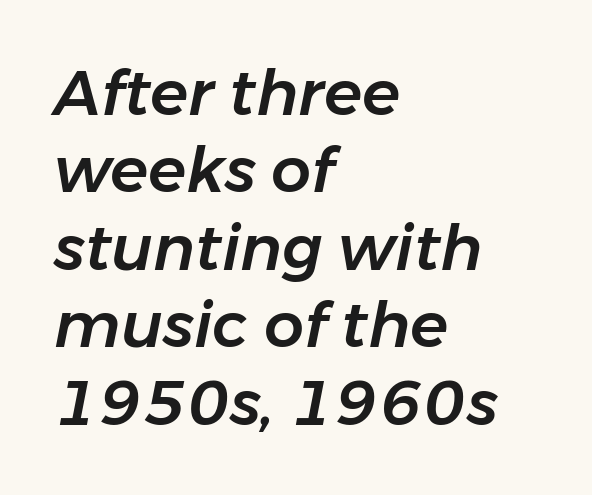
{"italic": "yes", "lean": "right", "slant_degrees": 11, "width": "normal", "stroke_contrast": "low", "x_height": "medium", "monospaced": "no", "underline": "no", "align": "left", "line_spacing_ratio": 1.23, "letter_spacing": "normal", "letter_spacing_em": 0.0, "glyph_px": 63}
